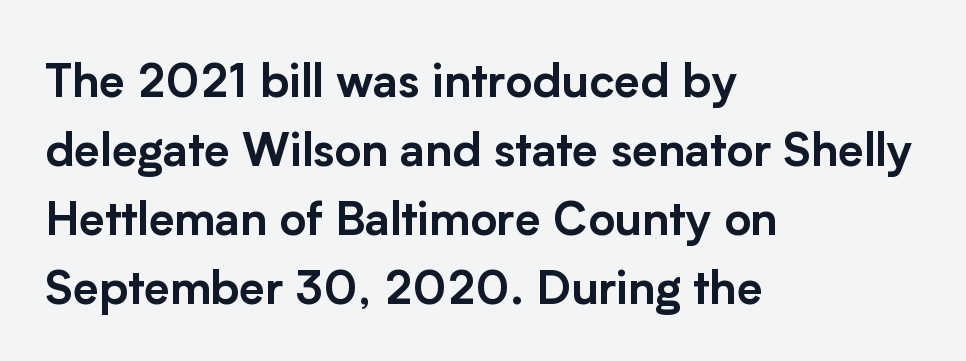
Q: Is the text italic (slanted)? A: No, it is upright.
Q: Is the typeface a serif or a sans-serif typeface? A: Sans-serif.
Q: Is the text underlined? A: No.
Q: How is the paragraph aligned? A: Left-aligned.
Q: Is the spacing between letters normal or unusually wide? A: Normal.
Q: Is the spacing between lines tight, normal or loose? A: Normal.
Q: Width (condensed, normal, or wide)? A: Normal.
Q: Stroke contrast? A: Low.
Q: x-height? A: Medium.
Q: Monospaced? A: No.
